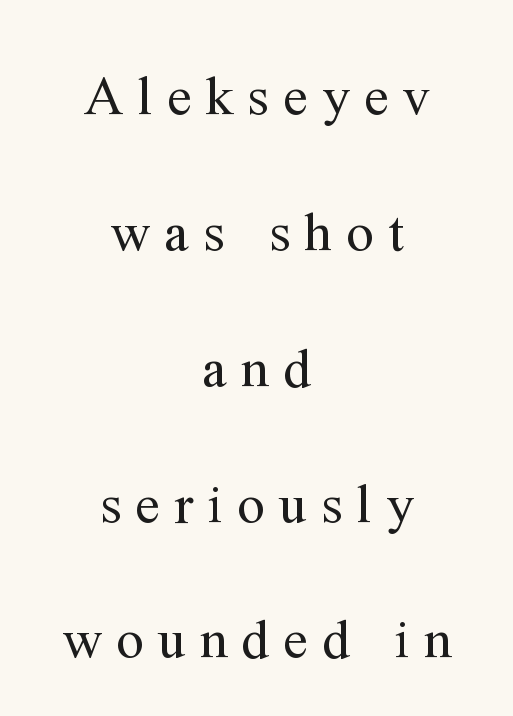
Check under the words: just untouched page. A serif font was chosen for this passage. Each letter keeps its own natural width here, so spacing adapts to shape. You could only call the tracking loose — the letters float apart.
